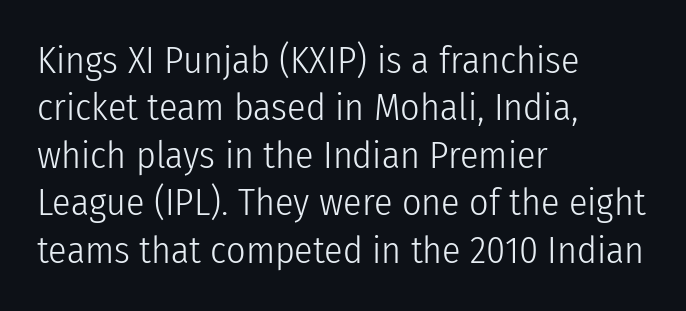
{"serif": "no", "italic": "no", "bold": "no", "weight": "light", "width": "condensed", "stroke_contrast": "low", "x_height": "medium", "monospaced": "no", "underline": "no", "align": "left", "line_spacing": "normal", "line_spacing_ratio": 1.25, "letter_spacing": "normal", "letter_spacing_em": 0.0, "glyph_px": 38}
